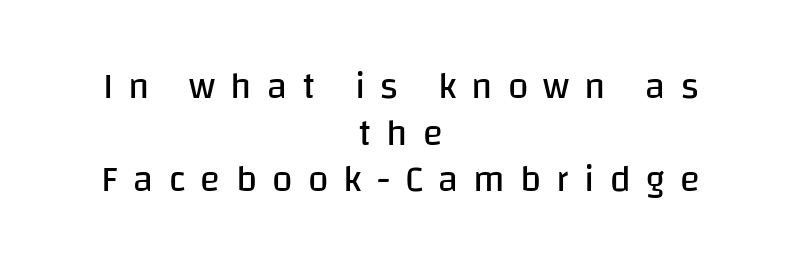
The image shows 37 px regular-weight sans-serif type, upright; set centered, normal line spacing (1.26x), unusually wide letter spacing (+0.41 em), not underlined; low stroke contrast and a large x-height.
